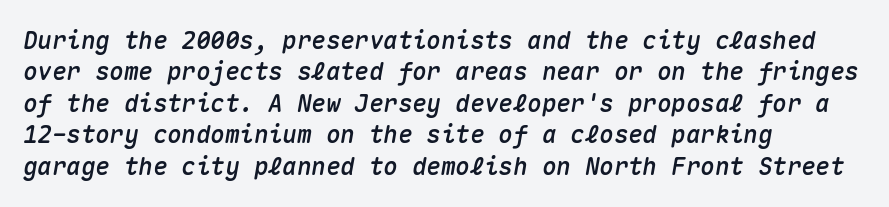
Q: Is the text italic (slanted)? A: Yes, it leans right by about 10 degrees.
Q: Is the text underlined? A: No.
Q: How is the paragraph aligned? A: Left-aligned.
Q: Is the spacing between letters normal or unusually wide? A: Normal.
Q: Is the spacing between lines tight, normal or loose? A: Normal.
